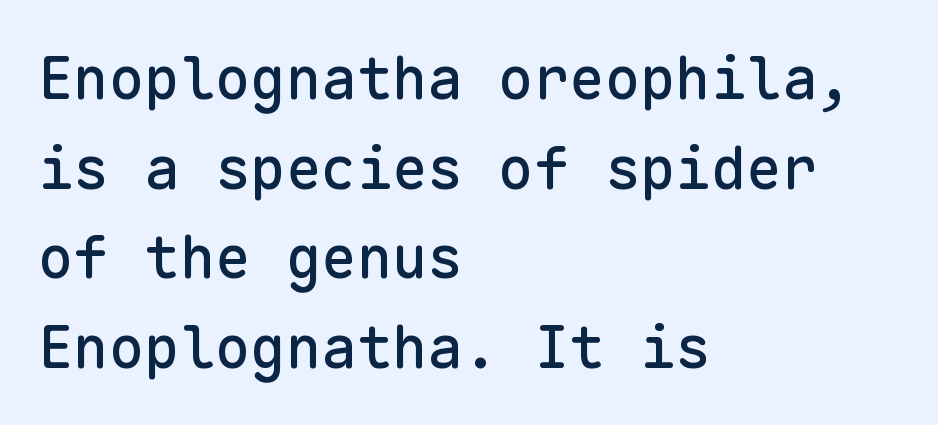
Is this a fixed-width face? Yes — each glyph sits in an identical cell. In terms of leading, this rendering sits right in the middle. What stands out about the letter spacing? Nothing — it is the standard amount. This is roman type, the default non-slanted kind.
